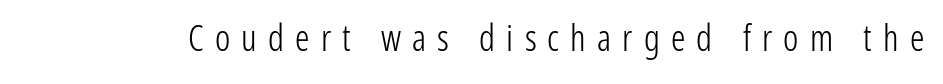
The image shows 36 px light, condensed sans-serif type, upright; set unusually wide letter spacing (+0.31 em), not underlined; low stroke contrast and a medium x-height.
